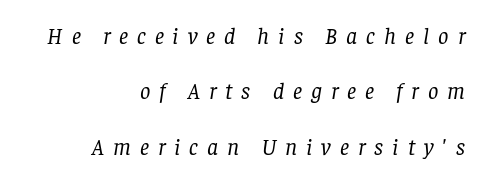
Compared with a typical body face, this is equally light or lighter still. This block would shrink considerably if given ordinary leading; it's expanded now. Bare-footed words on every line. Loose tracking; the words dissolve into strings of separated letters.
